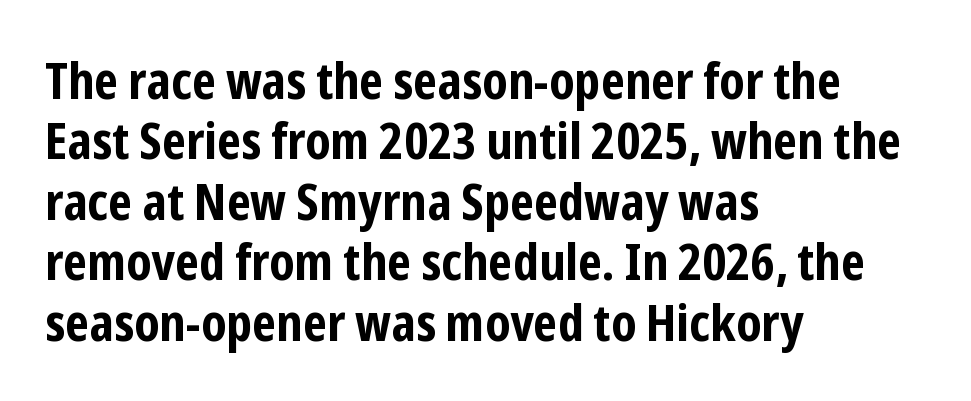
{"serif": "no", "italic": "no", "bold": "yes", "weight": "bold", "width": "condensed", "stroke_contrast": "low", "x_height": "medium", "monospaced": "no", "underline": "no", "align": "left", "line_spacing_ratio": 1.21, "letter_spacing": "normal", "letter_spacing_em": 0.0, "glyph_px": 50}
